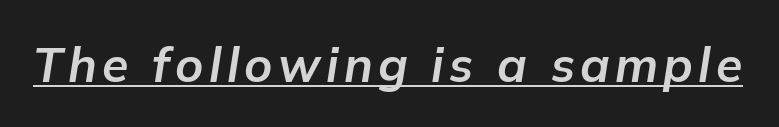
Q: Is the text bold? A: Yes.
Q: Is the text italic (slanted)? A: Yes, it leans right by about 9 degrees.
Q: Is the text underlined? A: Yes.
Q: Width (condensed, normal, or wide)? A: Normal.
Q: Stroke contrast? A: Low.
Q: x-height? A: Medium.
Q: Monospaced? A: No.
